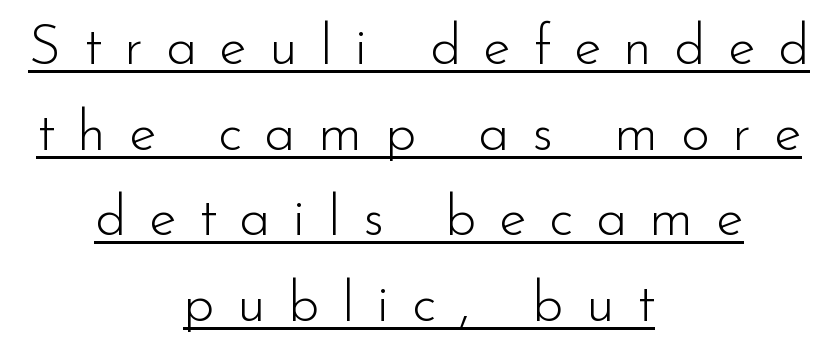
The font is comparable to plain body text, perhaps lighter. Every row of glyphs is offset so its center matches the block's center. Reading down the column, the eye jumps a familiar distance to each next line. Is this a fixed-width face? No — the glyphs have proportional, varying widths. Emphasis is given by a line drawn under the lettering. Regarding serifs, this sample does without them.
